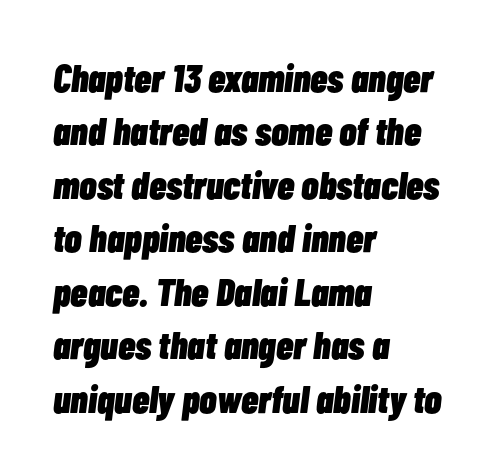
{"italic": "yes", "lean": "right", "slant_degrees": 7, "bold": "yes", "weight": "heavy", "width": "condensed", "stroke_contrast": "low", "x_height": "medium", "monospaced": "no", "underline": "no", "align": "left", "line_spacing": "normal", "line_spacing_ratio": 1.37, "letter_spacing": "normal", "letter_spacing_em": 0.0, "glyph_px": 39}
